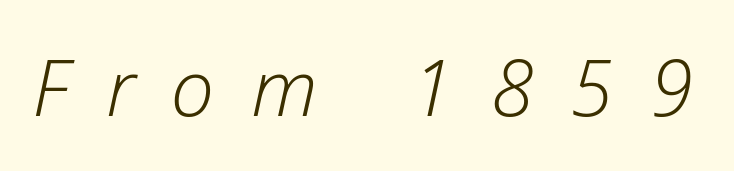
Q: Is the text bold? A: No.
Q: Is the text italic (slanted)? A: Yes, it leans right by about 12 degrees.
Q: Is the text underlined? A: No.
Q: Is the spacing between letters normal or unusually wide? A: Unusually wide.
Q: Width (condensed, normal, or wide)? A: Normal.
Q: Stroke contrast? A: Low.
Q: x-height? A: Medium.
Q: Monospaced? A: No.
